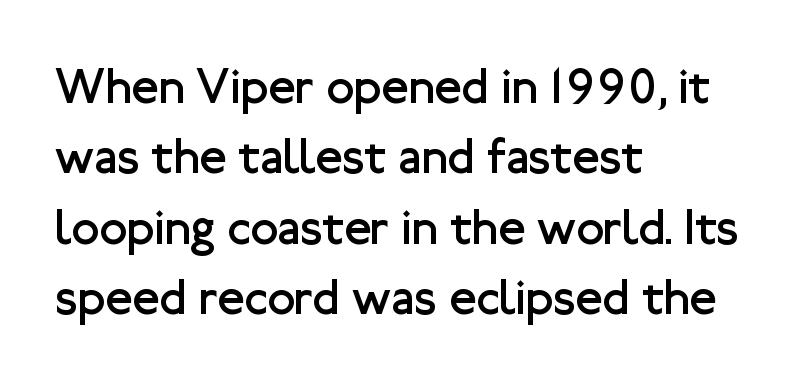
The image shows 50 px regular-weight sans-serif type, upright; set left-aligned, normal line spacing (1.41x), normal letter spacing, not underlined; low stroke contrast and a medium x-height.
